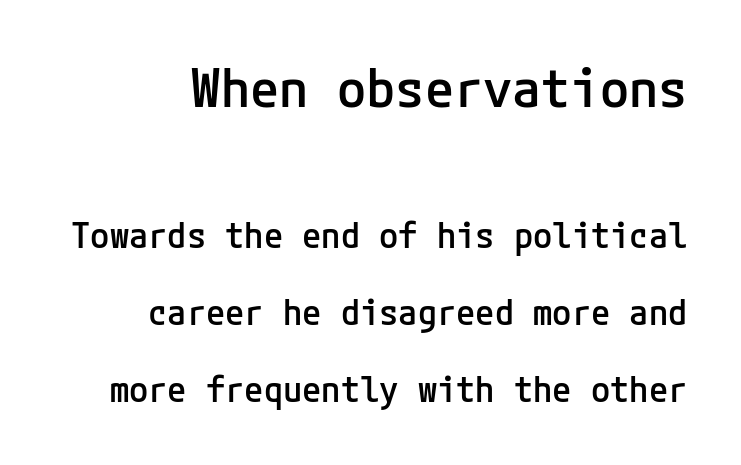
Q: Is the text bold? A: Semi-bold.
Q: Is the text italic (slanted)? A: No, it is upright.
Q: Is the typeface a serif or a sans-serif typeface? A: Sans-serif.
Q: Is the text underlined? A: No.
Q: Is the spacing between letters normal or unusually wide? A: Normal.
Q: Is the spacing between lines tight, normal or loose? A: Loose.
Q: Which block of text is set in a larger size, the first (top) or the second (bottom)? A: The first (top) one.
Q: Width (condensed, normal, or wide)? A: Normal.
Q: Stroke contrast? A: Low.
Q: x-height? A: Medium.
